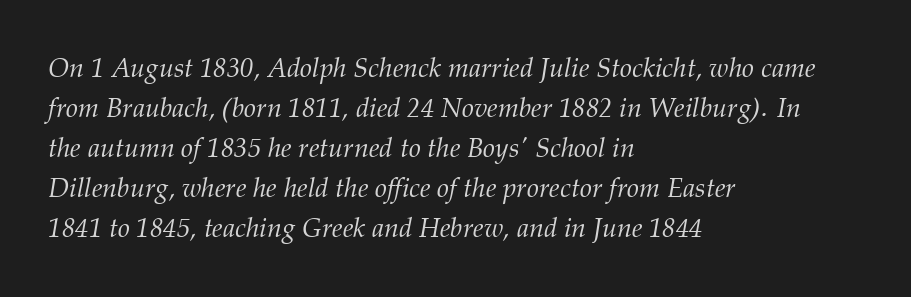
Q: Is the text bold? A: No.
Q: Is the text italic (slanted)? A: Yes, it leans right by about 12 degrees.
Q: Is the text underlined? A: No.
Q: How is the paragraph aligned? A: Left-aligned.
Q: Is the spacing between letters normal or unusually wide? A: Normal.
Q: Is the spacing between lines tight, normal or loose? A: Normal.
